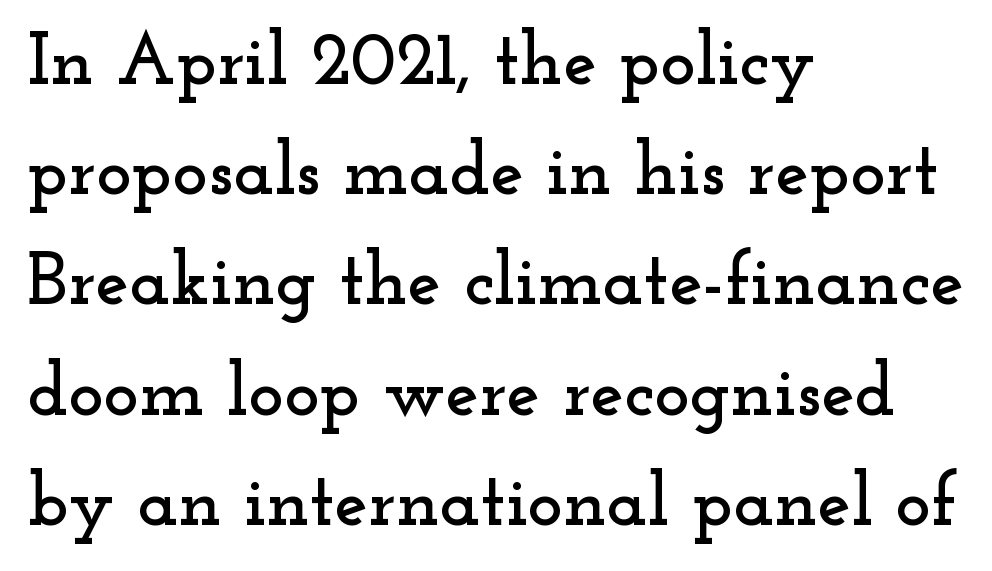
The image shows 75 px wide serif type, upright; set left-aligned, normal line spacing (1.47x), normal letter spacing, not underlined; low stroke contrast and a small x-height.
